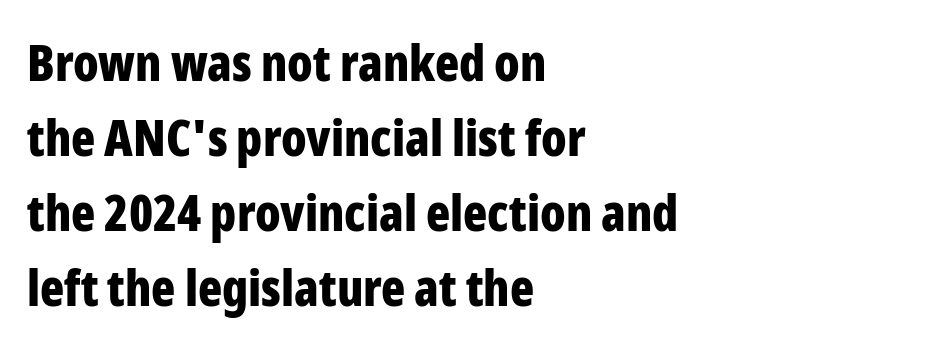
Q: Is the text bold? A: Yes.
Q: Is the text italic (slanted)? A: No, it is upright.
Q: Is the typeface a serif or a sans-serif typeface? A: Sans-serif.
Q: Is the text underlined? A: No.
Q: How is the paragraph aligned? A: Left-aligned.
Q: Is the spacing between letters normal or unusually wide? A: Normal.
Q: Is the spacing between lines tight, normal or loose? A: Normal.
Q: Width (condensed, normal, or wide)? A: Condensed.
Q: Stroke contrast? A: Low.
Q: x-height? A: Medium.
Q: Monospaced? A: No.
